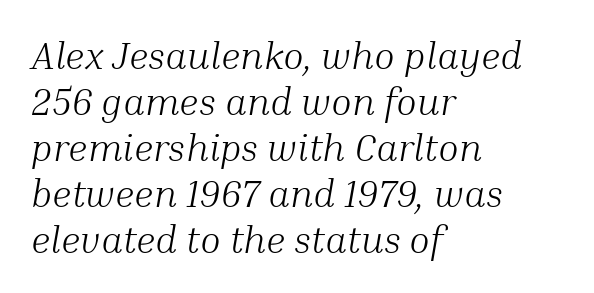
{"serif": "yes", "italic": "yes", "lean": "right", "slant_degrees": 10, "bold": "no", "weight": "light", "width": "normal", "stroke_contrast": "medium", "x_height": "medium", "monospaced": "no", "underline": "no", "align": "left", "line_spacing_ratio": 1.21, "letter_spacing": "normal", "letter_spacing_em": 0.0, "glyph_px": 38}
